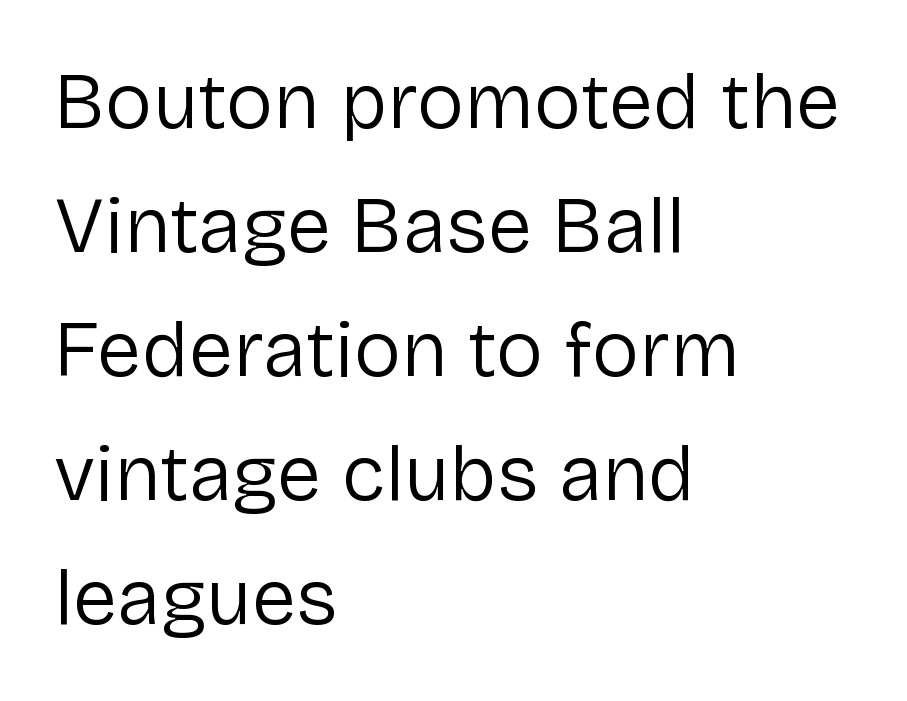
{"serif": "no", "italic": "no", "bold": "no", "weight": "regular", "width": "normal", "stroke_contrast": "low", "x_height": "medium", "monospaced": "no", "underline": "no", "align": "left", "line_spacing": "normal", "line_spacing_ratio": 1.57, "letter_spacing": "normal", "letter_spacing_em": 0.0, "glyph_px": 79}
